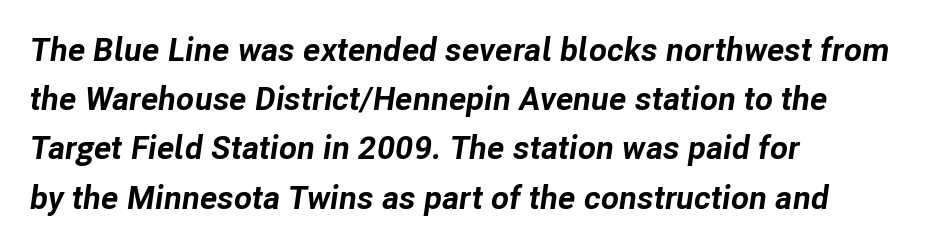
{"italic": "yes", "lean": "right", "slant_degrees": 8, "bold": "yes", "weight": "bold", "width": "normal", "stroke_contrast": "low", "x_height": "medium", "monospaced": "no", "underline": "no", "align": "left", "line_spacing": "normal", "line_spacing_ratio": 1.49, "letter_spacing": "normal", "letter_spacing_em": 0.0, "glyph_px": 33}
